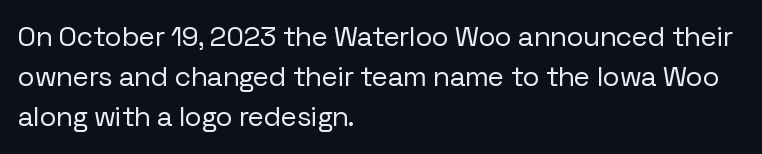
Typographically, this falls in the sans-serif category. Default kerning and tracking; the words read as compact shapes. Do the characters align in a grid? No, the font is proportional. Italic? Not at all — the glyphs are vertical. The cut favours lightness, reaching ordinary text weight at its darkest. Vertical spacing — default.
